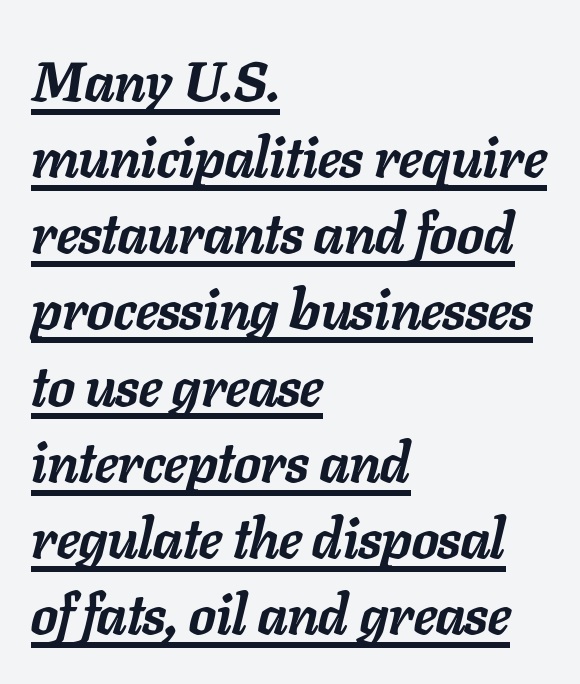
Notice how a bar underscores the lettering throughout. Successive baselines arrive at the customary interval. Compared with a centered layout, this one pins lines to the left instead. Typesetter's note: full bold, strokes at maximum text heaviness.
